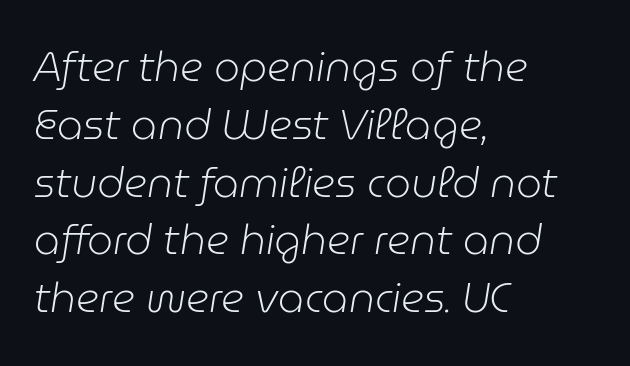
Q: Is the text bold? A: No.
Q: Is the text italic (slanted)? A: Yes, it leans right by about 9 degrees.
Q: Is the text underlined? A: No.
Q: How is the paragraph aligned? A: Left-aligned.
Q: Is the spacing between letters normal or unusually wide? A: Normal.
Q: Is the spacing between lines tight, normal or loose? A: Normal.
Q: Width (condensed, normal, or wide)? A: Normal.
Q: Stroke contrast? A: Low.
Q: x-height? A: Medium.
Q: Monospaced? A: No.
